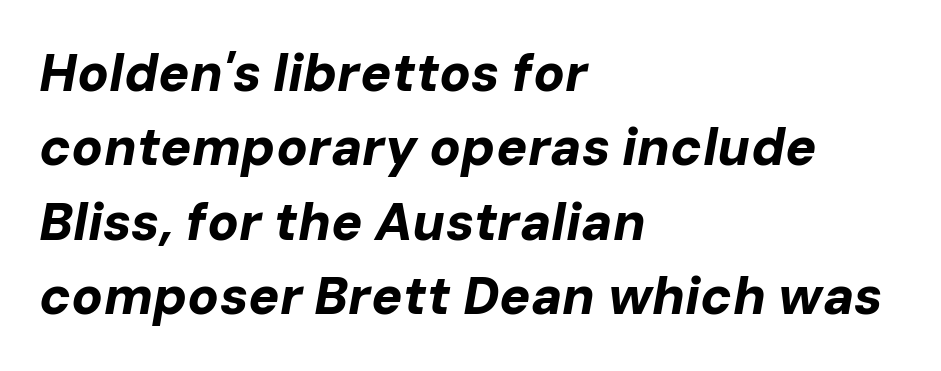
The space directly below the letters is spotless. The rendering uses a bold face; every stroke is thick and dark. One glance says typical: line gaps are just what's usual. Between one letter and the next there's only the usual sliver of space.
